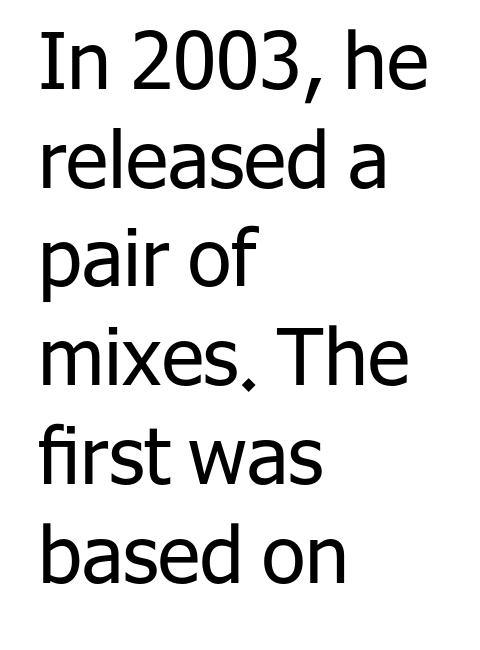
{"serif": "no", "italic": "no", "bold": "no", "weight": "regular", "width": "normal", "stroke_contrast": "low", "x_height": "medium", "monospaced": "no", "underline": "no", "align": "left", "line_spacing": "normal", "line_spacing_ratio": 1.25, "letter_spacing": "normal", "letter_spacing_em": 0.0, "glyph_px": 79}
